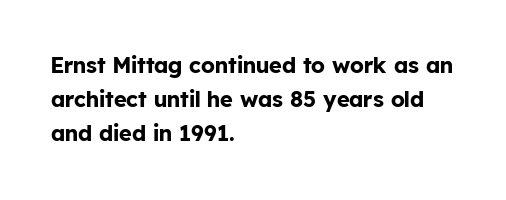
{"italic": "no", "bold": "yes", "underline": "no", "align": "left", "line_spacing": "normal", "line_spacing_ratio": 1.55, "letter_spacing": "normal", "letter_spacing_em": 0.0, "glyph_px": 22}
